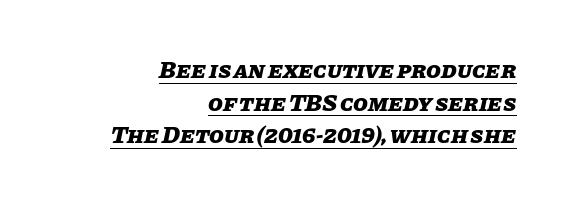
A full-strength bold gives these letters their thick strokes. When letters slant like this, we call the style italic. The line texture is even and compact thanks to regular tracking. Caption: multi-line text, flush right, ragged left. The line-height multiplier appears to be the usual default.
